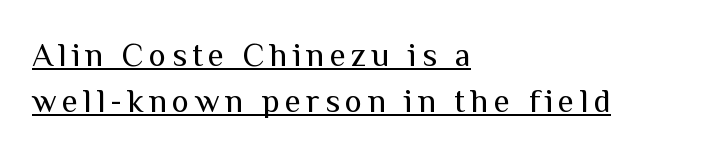
The ragged edge is on the right, which tells us the setting is flush left. A roman cut, with each character standing at attention. Font category for this specimen: sans-serif. Like a heading marked for emphasis, these lines bear an underscore. Quick note: interline space is typical. These lines are rendered in a variable-pitch font.
